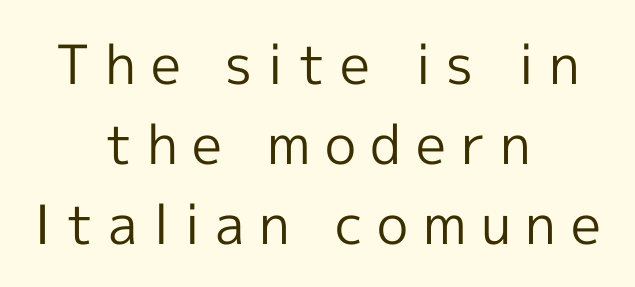
{"serif": "no", "italic": "no", "bold": "no", "weight": "regular", "width": "normal", "x_height": "medium", "monospaced": "no", "underline": "no", "align": "center", "line_spacing": "normal", "line_spacing_ratio": 1.48, "letter_spacing": "wide", "letter_spacing_em": 0.27, "glyph_px": 54}
